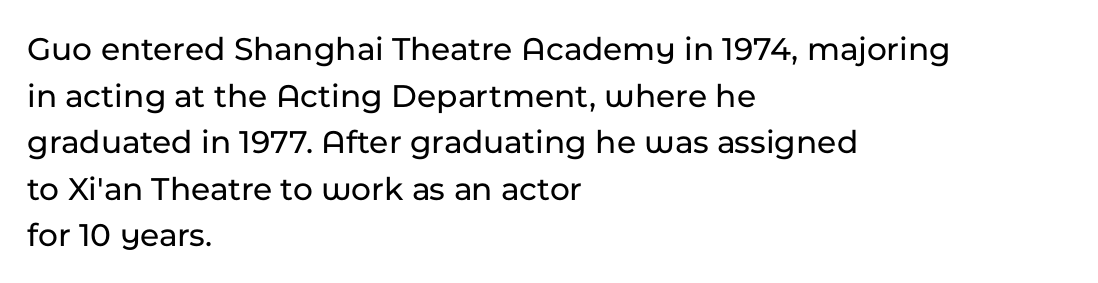
The image shows 34 px sans-serif type, upright; set left-aligned, normal line spacing (1.37x), normal letter spacing, not underlined; low stroke contrast and a medium x-height.
